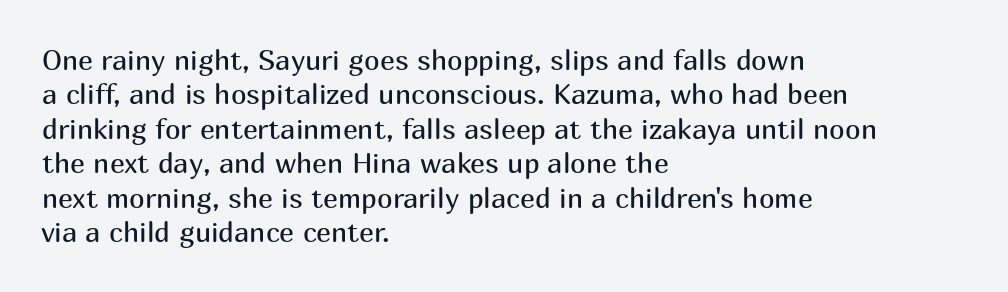
Plain, unruled lines of type. Do the letters lean? They stand straight. The font family rendered here belongs to the sans-serif group. Think of a printed novel: that variable character pitch is what you see here. Ink coverage per letter is moderate at most. This sample uses plain, unmodified letter spacing.
